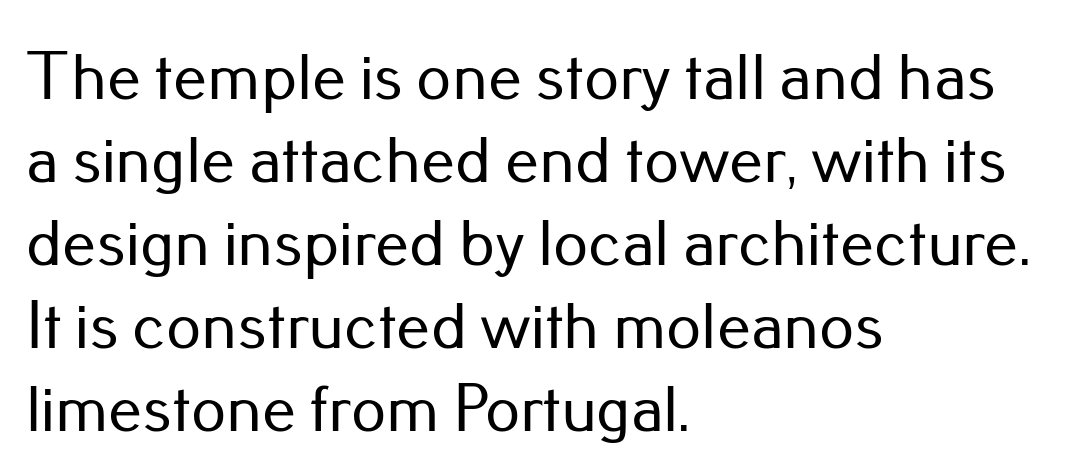
Q: Is the text italic (slanted)? A: No, it is upright.
Q: Is the typeface a serif or a sans-serif typeface? A: Sans-serif.
Q: Is the text underlined? A: No.
Q: How is the paragraph aligned? A: Left-aligned.
Q: Is the spacing between letters normal or unusually wide? A: Normal.
Q: Width (condensed, normal, or wide)? A: Normal.
Q: Stroke contrast? A: Low.
Q: x-height? A: Small.
Q: Monospaced? A: No.
